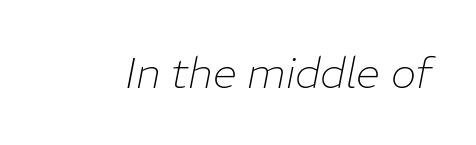
The image shows 43 px thin type, italic (leaning right); set normal letter spacing, not underlined; low stroke contrast and a medium x-height.
